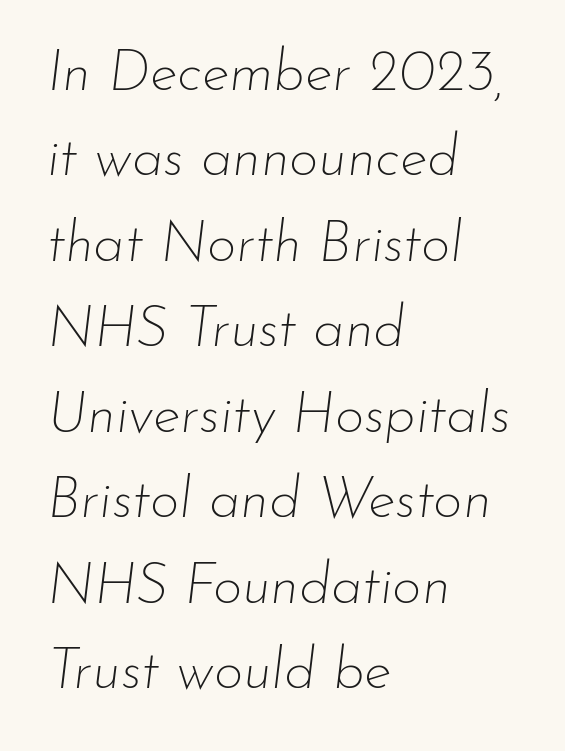
{"italic": "yes", "lean": "right", "slant_degrees": 7, "bold": "no", "weight": "thin", "width": "normal", "stroke_contrast": "low", "x_height": "small", "monospaced": "no", "underline": "no", "align": "left", "line_spacing": "normal", "line_spacing_ratio": 1.5, "letter_spacing": "normal", "letter_spacing_em": 0.0, "glyph_px": 57}
